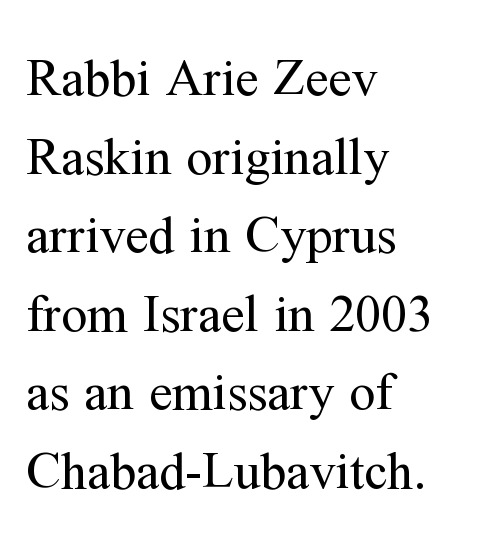
The image shows 52 px regular-weight serif type, upright; set left-aligned, normal line spacing (1.51x), normal letter spacing, not underlined; medium stroke contrast and a medium x-height.
